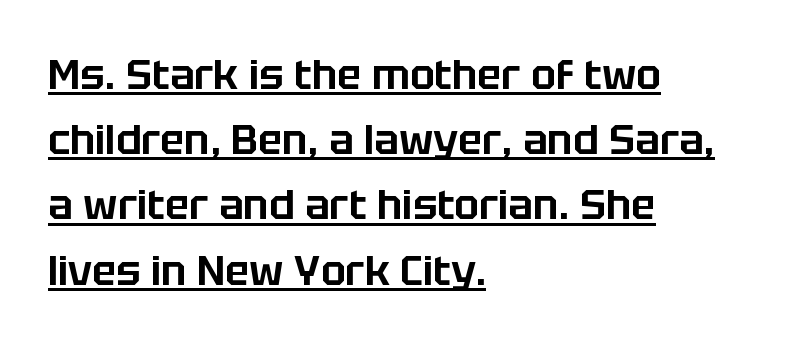
Q: Is the text italic (slanted)? A: No, it is upright.
Q: Is the typeface a serif or a sans-serif typeface? A: Sans-serif.
Q: Is the text underlined? A: Yes.
Q: How is the paragraph aligned? A: Left-aligned.
Q: Is the spacing between letters normal or unusually wide? A: Normal.
Q: Is the spacing between lines tight, normal or loose? A: Normal.
Q: Width (condensed, normal, or wide)? A: Normal.
Q: Stroke contrast? A: Low.
Q: x-height? A: Large.
Q: Monospaced? A: No.
